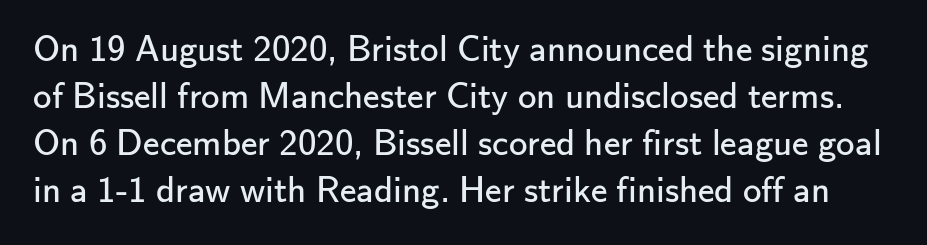
This is roman type, the default non-slanted kind. Unlike a traditional serif, this face leaves its strokes unadorned. Is the stroke heavy? The answer is a plain regular-or-lighter. Tracking value appears to be zero — textbook default spacing. Vertical spacing — default.
